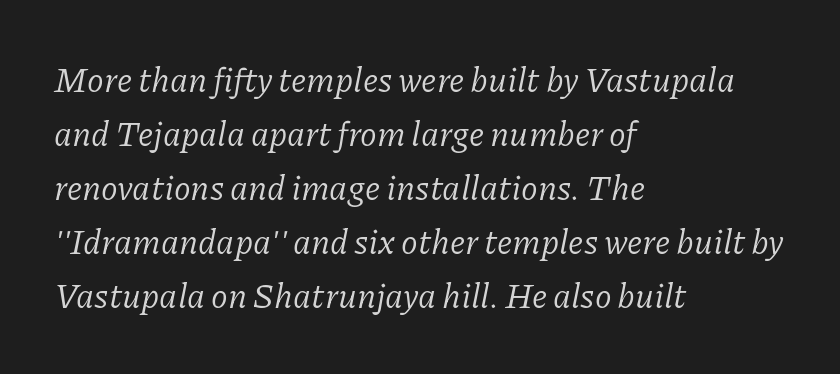
The image shows 34 px regular-weight serif type, italic (leaning right); set left-aligned, normal line spacing (1.59x), normal letter spacing, not underlined; low stroke contrast and a medium x-height.
